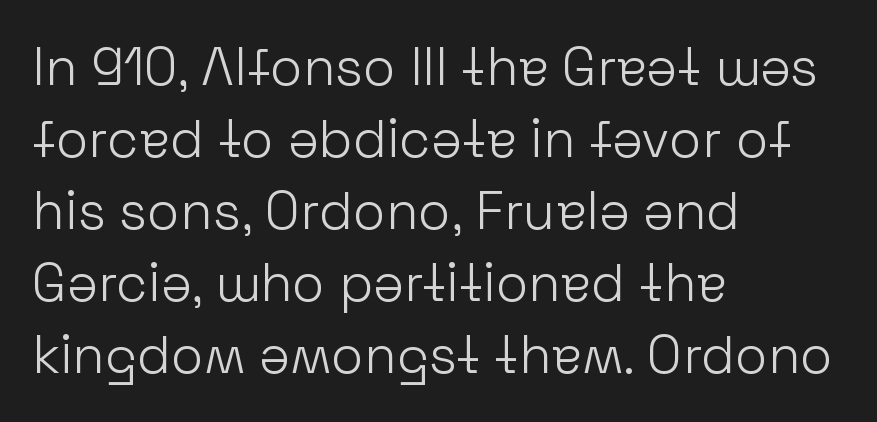
Q: Is the text bold? A: No.
Q: Is the text italic (slanted)? A: No, it is upright.
Q: Is the typeface a serif or a sans-serif typeface? A: Sans-serif.
Q: Is the text underlined? A: No.
Q: How is the paragraph aligned? A: Left-aligned.
Q: Is the spacing between letters normal or unusually wide? A: Normal.
Q: Is the spacing between lines tight, normal or loose? A: Normal.
Q: Width (condensed, normal, or wide)? A: Normal.
Q: Stroke contrast? A: Low.
Q: x-height? A: Medium.
Q: Monospaced? A: No.
